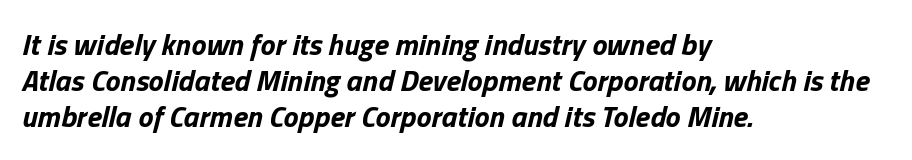
On the weight axis this lands at bold, roughly 700. Teacher's note: observe the even left margin — that is flush-left alignment. The type is set solid horizontally, with unmodified tracking. The rendering uses natural spacing where letterforms have individual widths.
